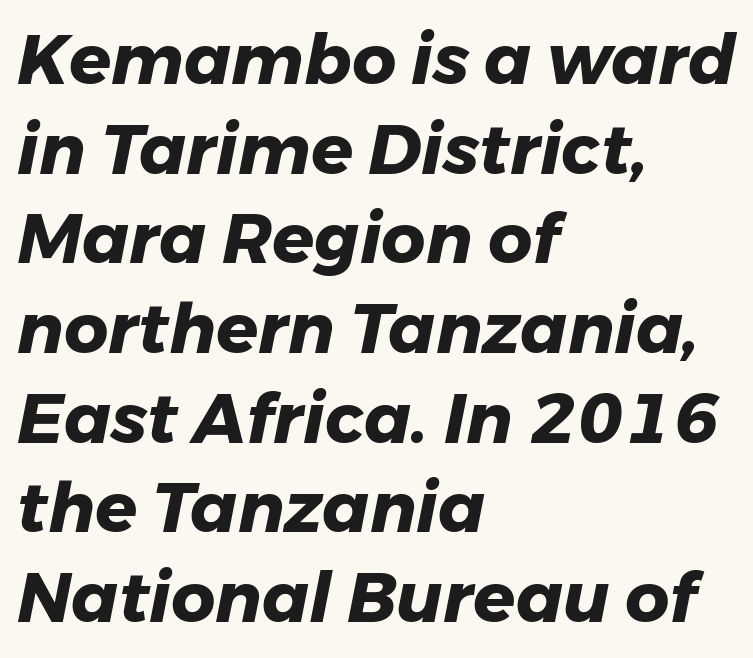
Reading down the column, the eye jumps a familiar distance to each next line. This is heavy type, rendered in bold. The letters are slanted; this is an italic face. These lines are rendered in a variable-pitch font. Tracking here is standard; glyphs follow each other at the usual distance. The space directly below the letters is spotless.
